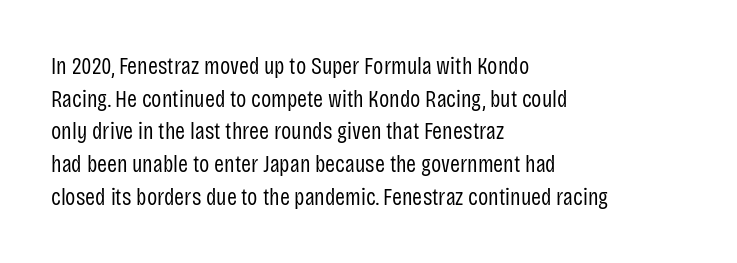
Q: Is the text bold? A: No.
Q: Is the text italic (slanted)? A: No, it is upright.
Q: Is the text underlined? A: No.
Q: How is the paragraph aligned? A: Left-aligned.
Q: Is the spacing between letters normal or unusually wide? A: Normal.
Q: Is the spacing between lines tight, normal or loose? A: Normal.
